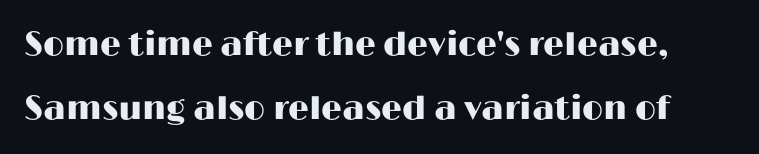
{"serif": "no", "italic": "no", "width": "wide", "stroke_contrast": "high", "x_height": "medium", "monospaced": "no", "underline": "no", "line_spacing": "loose", "line_spacing_ratio": 1.93, "letter_spacing": "normal", "letter_spacing_em": 0.0, "glyph_px": 33}
